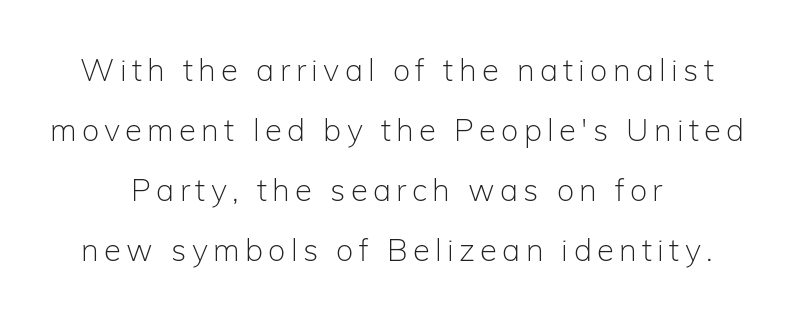
The image shows 31 px light sans-serif type, upright; set centered, loose line spacing (1.94x), not underlined; low stroke contrast and a medium x-height.
